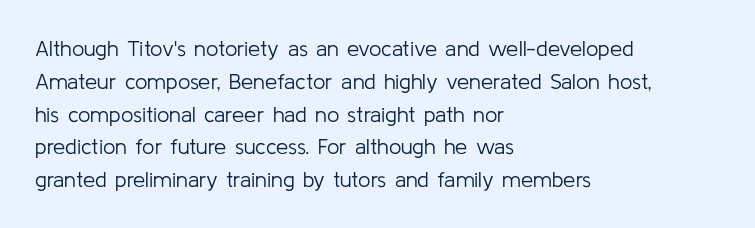
Descender tails drop into unmarked territory. Vertically, the passage feels balanced, rows spaced as you'd expect. The typesetter chose a ragged-right arrangement here. The typography opts for an upright posture over an oblique one. The rendering keeps characters at their native spacing. Stroke mass is kept to a normal reading level or below.
